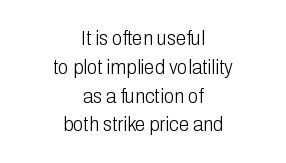
Q: Is the text bold? A: No.
Q: Is the text italic (slanted)? A: No, it is upright.
Q: Is the text underlined? A: No.
Q: How is the paragraph aligned? A: Centered.
Q: Is the spacing between letters normal or unusually wide? A: Normal.
Q: Is the spacing between lines tight, normal or loose? A: Normal.
